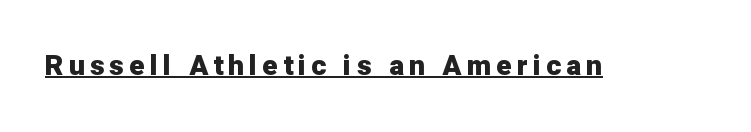
{"serif": "no", "italic": "no", "bold": "yes", "weight": "heavy", "width": "normal", "stroke_contrast": "low", "x_height": "medium", "monospaced": "no", "underline": "yes", "glyph_px": 28}
